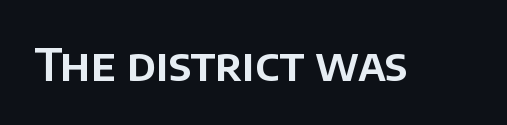
Rule under the text: the space is simply empty. A typesetter would call this proportional, since set widths differ per character. In terms of letterspacing, this is plain default setting. Italic: no, the glyphs are upright roman.
